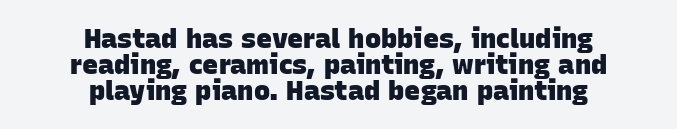
Q: Is the text bold? A: Yes.
Q: Is the text underlined? A: No.
Q: How is the paragraph aligned? A: Centered.
Q: Is the spacing between letters normal or unusually wide? A: Normal.
Q: Is the spacing between lines tight, normal or loose? A: Tight.
